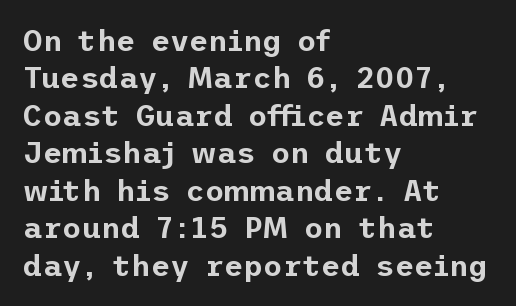
Q: Is the text italic (slanted)? A: No, it is upright.
Q: Is the typeface a serif or a sans-serif typeface? A: Sans-serif.
Q: Is the text underlined? A: No.
Q: How is the paragraph aligned? A: Left-aligned.
Q: Is the spacing between letters normal or unusually wide? A: Normal.
Q: Is the spacing between lines tight, normal or loose? A: Normal.
Q: Width (condensed, normal, or wide)? A: Normal.
Q: Stroke contrast? A: Low.
Q: x-height? A: Medium.
